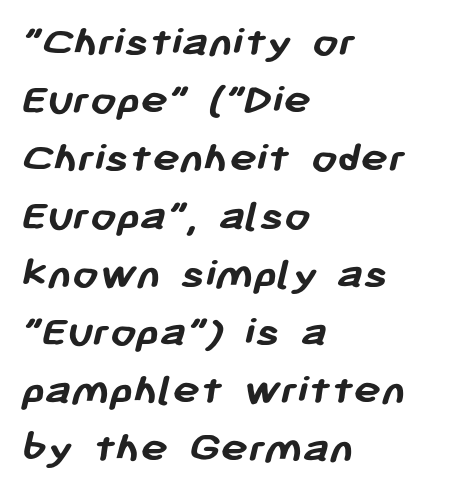
The image shows 46 px semibold sans-serif type; set left-aligned, normal line spacing (1.26x), normal letter spacing, not underlined; low stroke contrast and a medium x-height.
